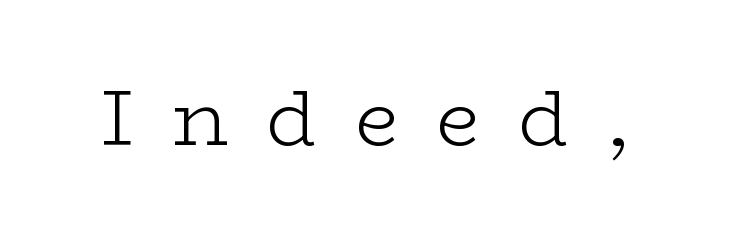
The image shows 79 px light, wide serif type, upright; set unusually wide letter spacing (+0.48 em), not underlined; low stroke contrast and a medium x-height.
